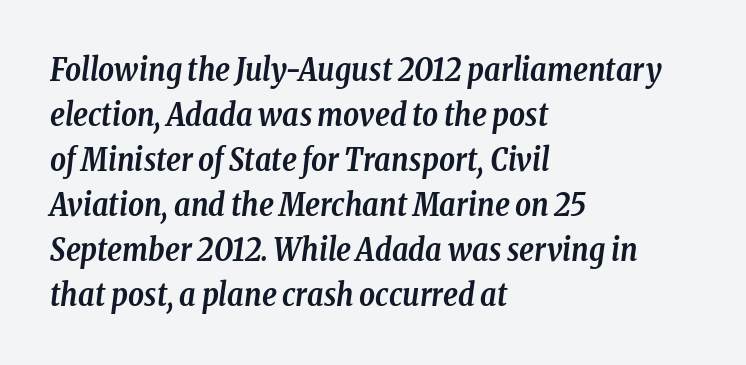
Q: Is the text bold? A: Yes.
Q: Is the text italic (slanted)? A: Yes, it leans right by about 8 degrees.
Q: Is the typeface a serif or a sans-serif typeface? A: Serif.
Q: Is the text underlined? A: No.
Q: How is the paragraph aligned? A: Left-aligned.
Q: Is the spacing between letters normal or unusually wide? A: Normal.
Q: Is the spacing between lines tight, normal or loose? A: Normal.
Q: Width (condensed, normal, or wide)? A: Condensed.
Q: Stroke contrast? A: Low.
Q: x-height? A: Medium.
Q: Monospaced? A: No.
